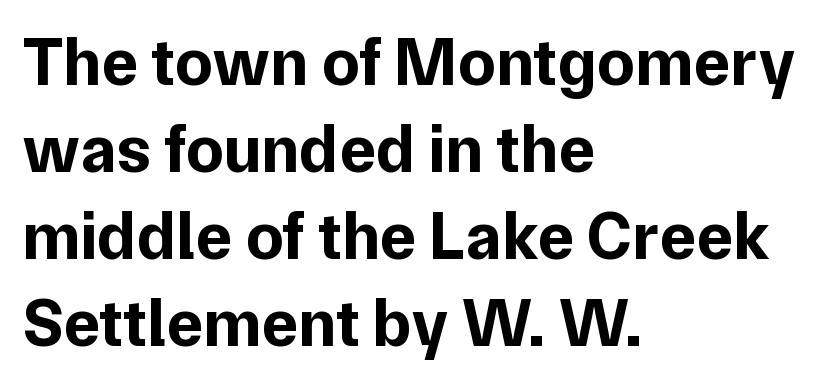
{"serif": "no", "italic": "no", "bold": "yes", "weight": "bold", "width": "normal", "stroke_contrast": "low", "x_height": "medium", "monospaced": "no", "underline": "no", "align": "left", "line_spacing": "normal", "line_spacing_ratio": 1.28, "letter_spacing": "normal", "letter_spacing_em": 0.0, "glyph_px": 68}
